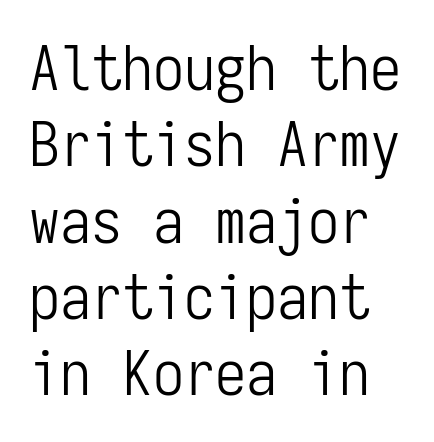
Q: Is the text bold? A: No.
Q: Is the text italic (slanted)? A: No, it is upright.
Q: Is the typeface a serif or a sans-serif typeface? A: Sans-serif.
Q: Is the text underlined? A: No.
Q: Is the spacing between letters normal or unusually wide? A: Normal.
Q: Width (condensed, normal, or wide)? A: Condensed.
Q: Stroke contrast? A: Low.
Q: x-height? A: Medium.
Q: Monospaced? A: Yes.
